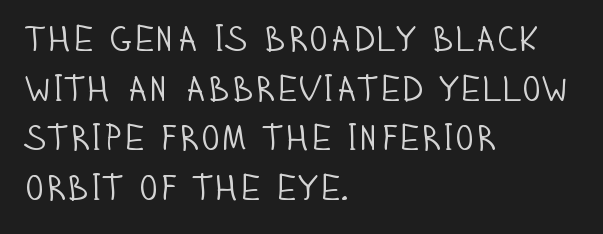
Q: Is the text bold? A: No.
Q: Is the text italic (slanted)? A: No, it is upright.
Q: Is the typeface a serif or a sans-serif typeface? A: Sans-serif.
Q: Is the text underlined? A: No.
Q: How is the paragraph aligned? A: Left-aligned.
Q: Is the spacing between letters normal or unusually wide? A: Normal.
Q: Is the spacing between lines tight, normal or loose? A: Normal.
Q: Width (condensed, normal, or wide)? A: Condensed.
Q: Stroke contrast? A: Low.
Q: x-height? A: Large.
Q: Monospaced? A: No.
